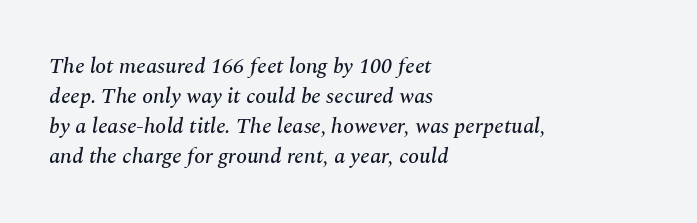
Q: Is the text italic (slanted)? A: Yes, it leans right by about 10 degrees.
Q: Is the text underlined? A: No.
Q: How is the paragraph aligned? A: Left-aligned.
Q: Is the spacing between letters normal or unusually wide? A: Normal.
Q: Is the spacing between lines tight, normal or loose? A: Normal.
